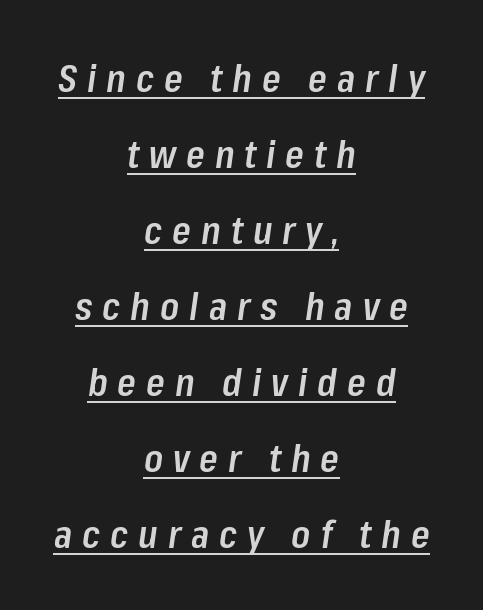
Successive baselines arrive slowly, with a big drop between each. The lines are quadded center. The strokes are fattened partway — semibold, not bold. What stands out about the letter spacing? Its width — letters are far apart. A typesetter would call this proportional, since set widths differ per character.
